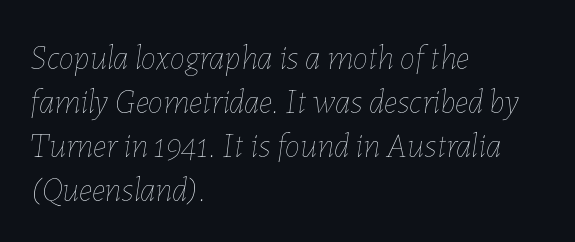
Vertical spacing — default. The letters sit at their default tracking, neither squeezed nor spread. Compared with a centered layout, this one pins lines to the left instead. Is this a heavy cut? Hardly; it is regular or lighter.
